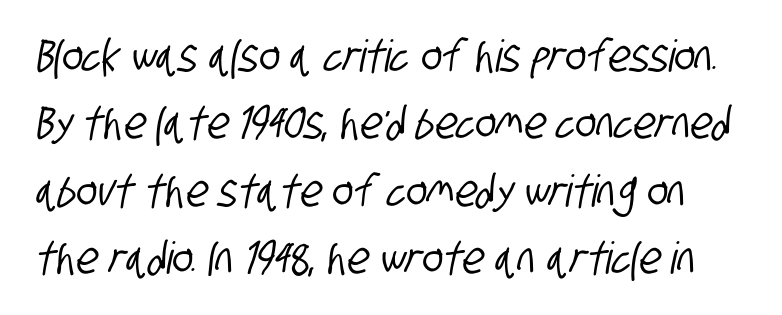
A sans-serif font was chosen for this passage. Here the designer chose a conventional face with non-uniform glyph widths. These lines sit exactly where default settings would place them. The glyphs are unaccompanied by any horizontal stroke below them. Default kerning and tracking; the words read as compact shapes.
